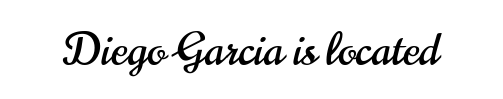
{"serif": "no", "width": "condensed", "stroke_contrast": "high", "x_height": "small", "monospaced": "no", "underline": "no", "letter_spacing": "normal", "letter_spacing_em": 0.0, "glyph_px": 44}
